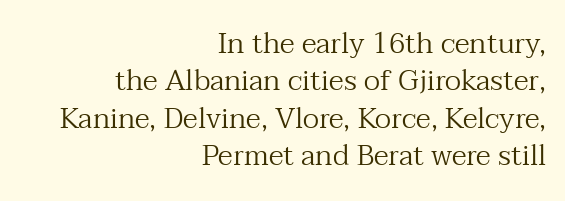
{"serif": "yes", "italic": "no", "bold": "no", "weight": "regular", "width": "normal", "stroke_contrast": "medium", "x_height": "medium", "monospaced": "no", "underline": "no", "align": "right", "line_spacing": "normal", "line_spacing_ratio": 1.29, "letter_spacing": "normal", "letter_spacing_em": 0.0, "glyph_px": 29}
